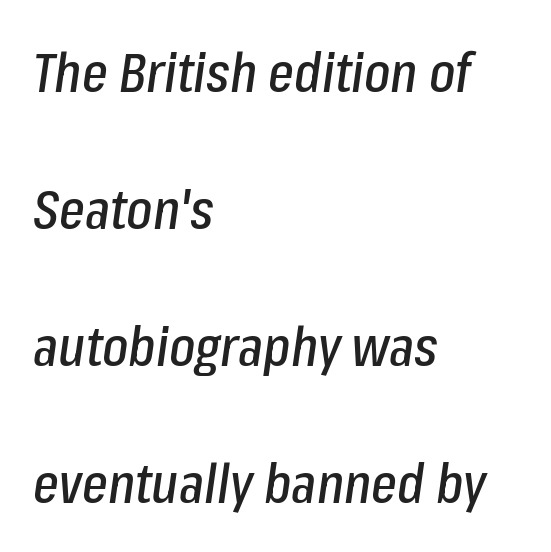
Proportional: the letters do not fall into vertical columns. The baseline area is clear. It's the slanting kind of type. Default kerning and tracking; the words read as compact shapes.
